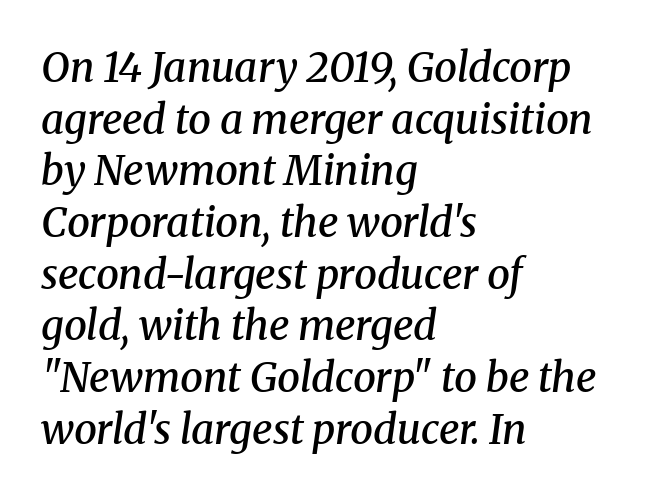
{"serif": "yes", "italic": "yes", "lean": "right", "slant_degrees": 8, "bold": "semi", "weight": "semibold", "width": "normal", "stroke_contrast": "medium", "x_height": "medium", "monospaced": "no", "underline": "no", "align": "left", "line_spacing": "normal", "line_spacing_ratio": 1.26, "letter_spacing": "normal", "letter_spacing_em": 0.0, "glyph_px": 41}
